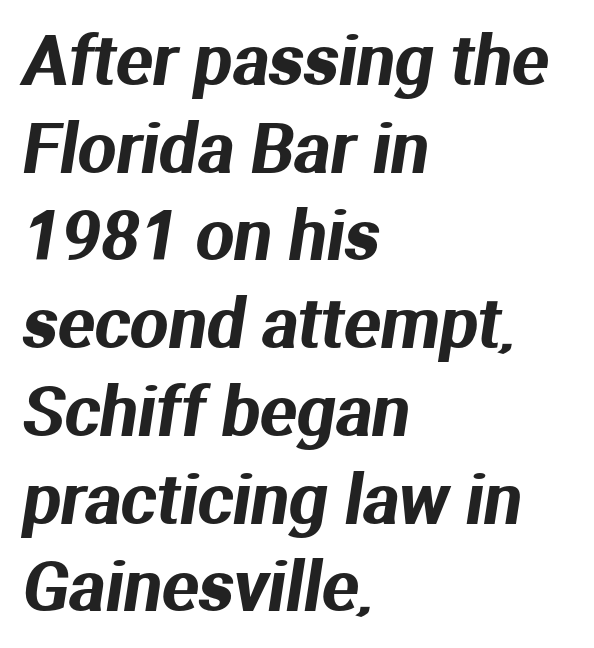
These lines sit exactly where default settings would place them. Decoration check: the copy has no underline. Nope, no serifs anywhere on these letters. Each word holds together tightly as a unit, with standard inter-letter gaps.
